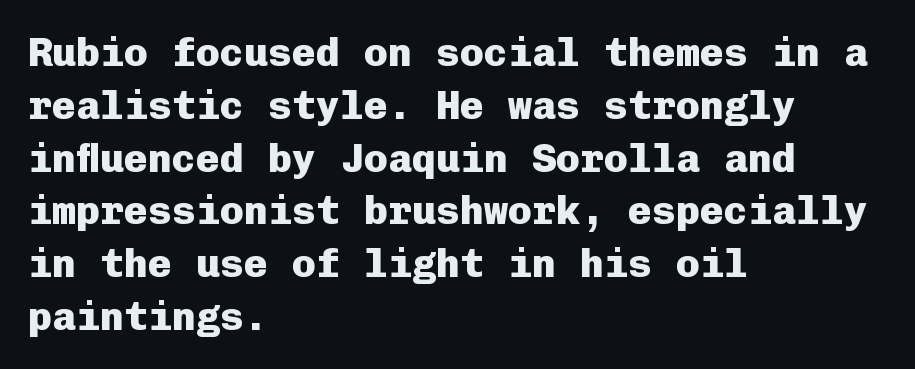
Q: Is the text bold? A: Yes.
Q: Is the text italic (slanted)? A: No, it is upright.
Q: Is the typeface a serif or a sans-serif typeface? A: Sans-serif.
Q: Is the text underlined? A: No.
Q: How is the paragraph aligned? A: Left-aligned.
Q: Is the spacing between letters normal or unusually wide? A: Normal.
Q: Is the spacing between lines tight, normal or loose? A: Normal.
Q: Width (condensed, normal, or wide)? A: Normal.
Q: Stroke contrast? A: Low.
Q: x-height? A: Medium.
Q: Monospaced? A: Yes.
